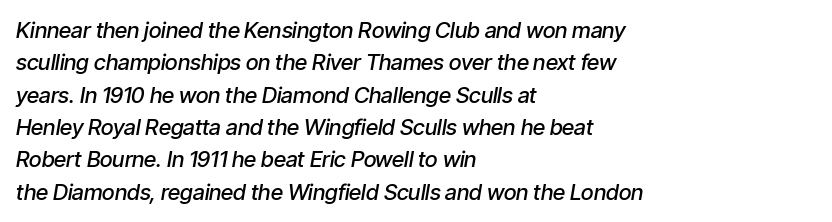
Evenly set lines give the paragraph a standard silhouette. Type without underlining. Each line starts at the same left margin while the right side varies. Slant detected: the letters are inclined.
